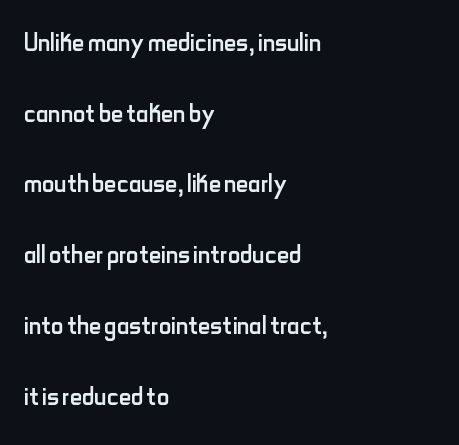
Vertical spacing — loose. Unbolded letterforms with no extra heft. Is the block centered? No — it sits flush against the left margin. The space directly below the letters is spotless. Ordinary non-slanted type is in use. These lines are composed in type without serifs.
